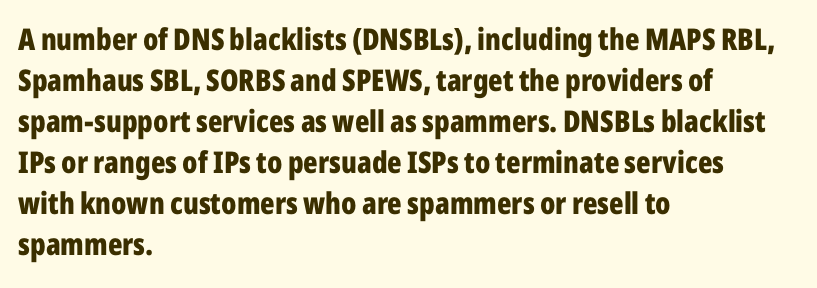
A bare baseline throughout the passage. Left-aligned paragraph, ragged on the right. When letters stand straight like this, we call the style roman or upright. Does the type have serifs? No, each stem ends abruptly. Weight: bold. How are the letters spaced? Ordinarily, with no added tracking.
